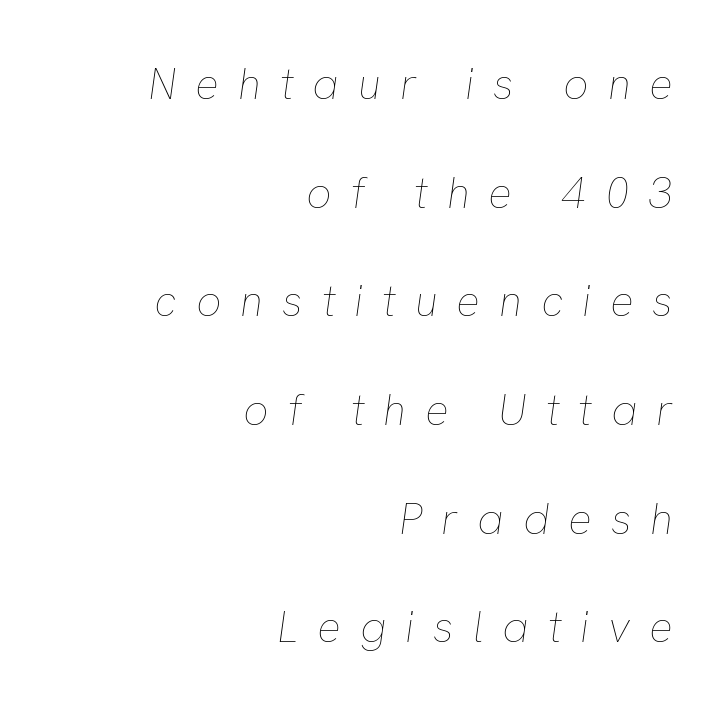
{"italic": "yes", "lean": "right", "slant_degrees": 8, "bold": "no", "weight": "thin", "width": "normal", "stroke_contrast": "low", "x_height": "medium", "monospaced": "no", "underline": "no", "align": "right", "line_spacing": "loose", "line_spacing_ratio": 2.47, "letter_spacing": "wide", "letter_spacing_em": 0.43, "glyph_px": 44}
